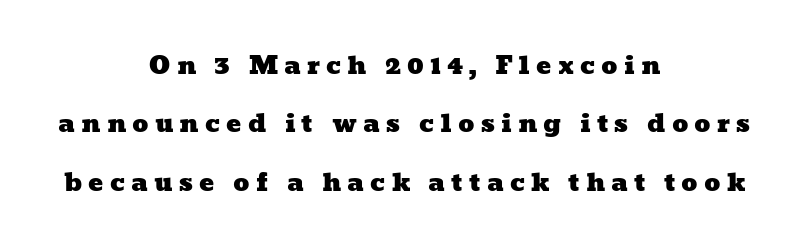
Q: Is the text underlined? A: No.
Q: How is the paragraph aligned? A: Centered.
Q: Is the spacing between letters normal or unusually wide? A: Unusually wide.
Q: Is the spacing between lines tight, normal or loose? A: Loose.
